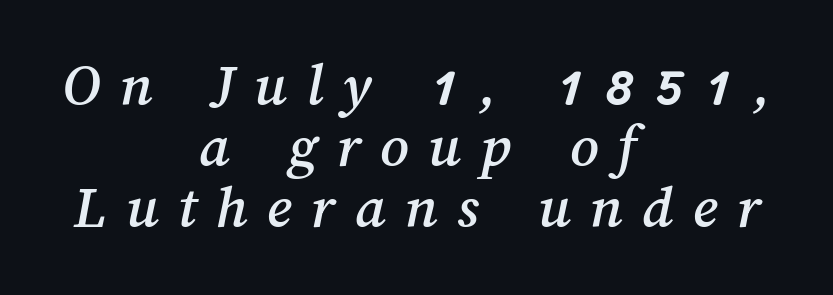
Q: Is the text underlined? A: No.
Q: How is the paragraph aligned? A: Centered.
Q: Is the spacing between letters normal or unusually wide? A: Unusually wide.
Q: Is the spacing between lines tight, normal or loose? A: Tight.
Q: Width (condensed, normal, or wide)? A: Normal.
Q: Stroke contrast? A: Medium.
Q: x-height? A: Medium.
Q: Monospaced? A: No.
